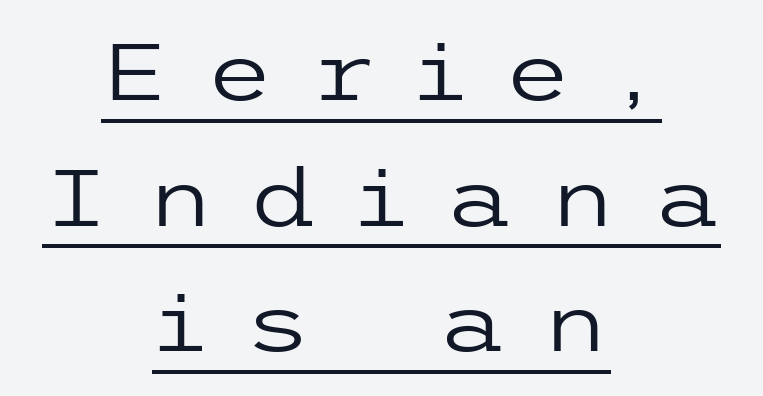
{"serif": "no", "italic": "no", "bold": "no", "weight": "regular", "width": "wide", "stroke_contrast": "low", "x_height": "medium", "underline": "yes", "align": "center", "line_spacing": "normal", "line_spacing_ratio": 1.59, "letter_spacing": "wide", "letter_spacing_em": 0.44, "glyph_px": 79}
